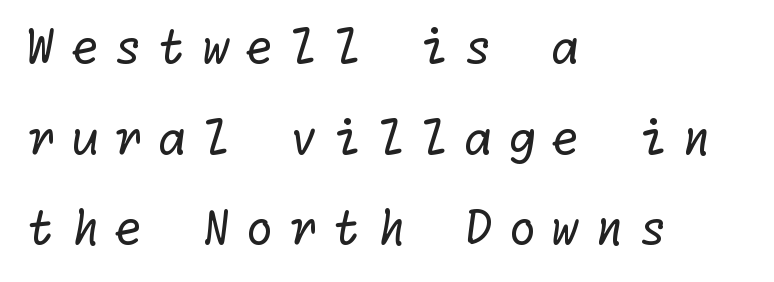
Q: Is the text bold? A: No.
Q: Is the typeface a serif or a sans-serif typeface? A: Sans-serif.
Q: Is the text underlined? A: No.
Q: How is the paragraph aligned? A: Left-aligned.
Q: Is the spacing between letters normal or unusually wide? A: Unusually wide.
Q: Is the spacing between lines tight, normal or loose? A: Loose.
Q: Width (condensed, normal, or wide)? A: Normal.
Q: Stroke contrast? A: Low.
Q: x-height? A: Medium.
